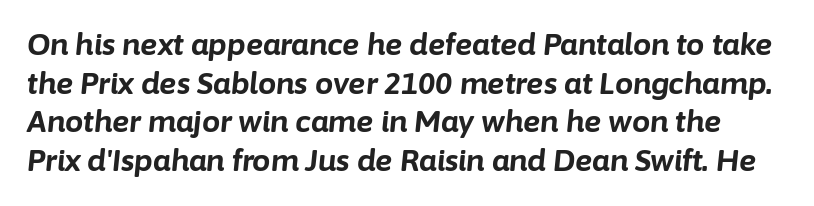
Look at the stroke-to-counter ratio: heavy, a bold. The space beneath each line is pristine and unruled. Each letter keeps its own natural width here, so spacing adapts to shape. Nothing unusual about the tracking: characters are spaced as the font intends.
